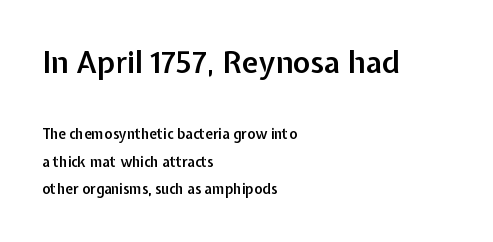
{"serif": "no", "italic": "no", "bold": "semi", "weight": "semibold", "width": "normal", "stroke_contrast": "low", "x_height": "medium", "monospaced": "no", "underline": "no", "align": "left", "line_spacing": "loose", "line_spacing_ratio": 1.95, "letter_spacing": "normal", "letter_spacing_em": 0.0, "larger_block": "first", "size_ratio": 2.14, "glyph_px": 30}
